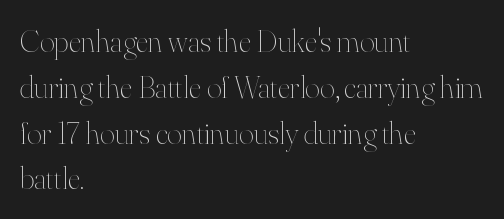
Q: Is the text bold? A: No.
Q: Is the text italic (slanted)? A: No, it is upright.
Q: Is the text underlined? A: No.
Q: How is the paragraph aligned? A: Left-aligned.
Q: Is the spacing between letters normal or unusually wide? A: Normal.
Q: Is the spacing between lines tight, normal or loose? A: Normal.
Q: Width (condensed, normal, or wide)? A: Normal.
Q: Stroke contrast? A: High.
Q: x-height? A: Small.
Q: Monospaced? A: No.
